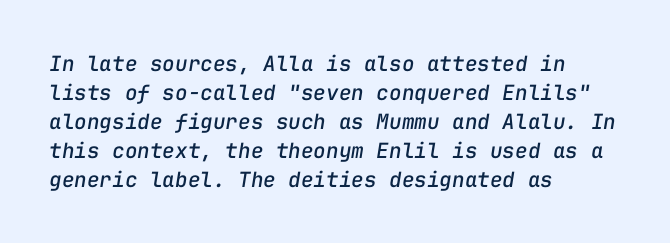
Q: Is the text italic (slanted)? A: Yes, it leans right by about 9 degrees.
Q: Is the text underlined? A: No.
Q: How is the paragraph aligned? A: Left-aligned.
Q: Is the spacing between letters normal or unusually wide? A: Normal.
Q: Is the spacing between lines tight, normal or loose? A: Normal.
